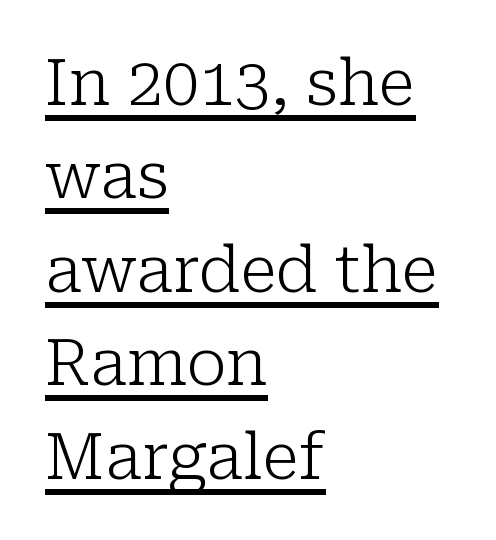
The image shows 64 px light serif type, upright; set left-aligned, normal line spacing (1.46x), normal letter spacing, underlined; low stroke contrast and a medium x-height.
